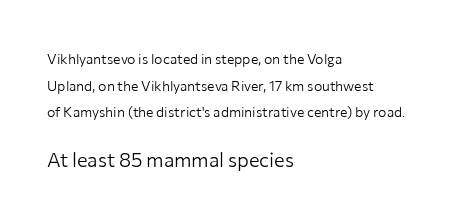
Q: Is the text bold? A: No.
Q: Is the text italic (slanted)? A: No, it is upright.
Q: Is the text underlined? A: No.
Q: How is the paragraph aligned? A: Left-aligned.
Q: Is the spacing between letters normal or unusually wide? A: Normal.
Q: Is the spacing between lines tight, normal or loose? A: Loose.
Q: Which block of text is set in a larger size, the first (top) or the second (bottom)? A: The second (bottom) one.
